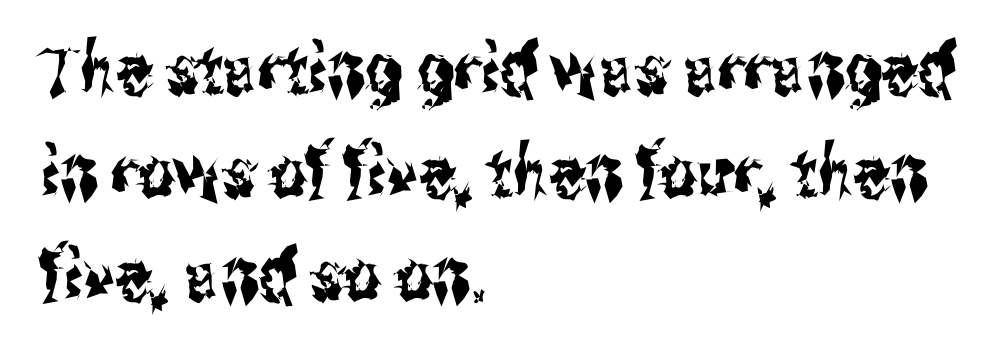
{"serif": "no", "italic": "no", "width": "condensed", "stroke_contrast": "medium", "x_height": "medium", "monospaced": "no", "underline": "no", "align": "left", "line_spacing": "normal", "line_spacing_ratio": 1.45, "letter_spacing": "normal", "letter_spacing_em": 0.0, "glyph_px": 71}
